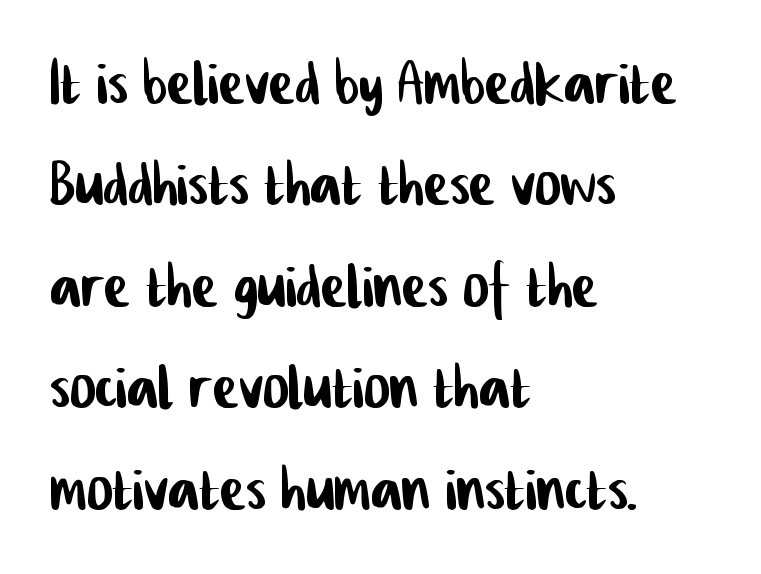
Q: Is the typeface a serif or a sans-serif typeface? A: Sans-serif.
Q: Is the text underlined? A: No.
Q: How is the paragraph aligned? A: Left-aligned.
Q: Is the spacing between letters normal or unusually wide? A: Normal.
Q: Is the spacing between lines tight, normal or loose? A: Normal.
Q: Width (condensed, normal, or wide)? A: Condensed.
Q: Stroke contrast? A: Low.
Q: x-height? A: Medium.
Q: Monospaced? A: No.
